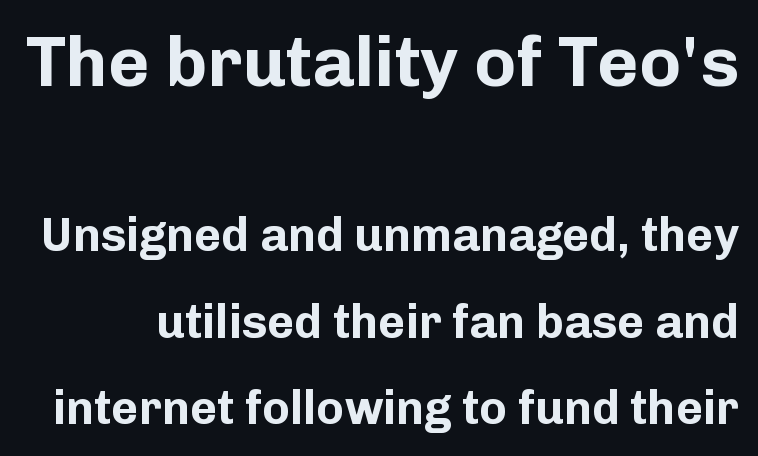
Q: Is the text bold? A: Yes.
Q: Is the text italic (slanted)? A: No, it is upright.
Q: Is the typeface a serif or a sans-serif typeface? A: Sans-serif.
Q: Is the text underlined? A: No.
Q: Is the spacing between letters normal or unusually wide? A: Normal.
Q: Which block of text is set in a larger size, the first (top) or the second (bottom)? A: The first (top) one.
Q: Width (condensed, normal, or wide)? A: Normal.
Q: Stroke contrast? A: Low.
Q: x-height? A: Medium.
Q: Monospaced? A: No.
